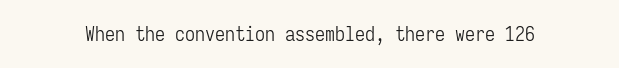
{"italic": "no", "bold": "no", "underline": "no", "letter_spacing": "normal", "letter_spacing_em": 0.0, "glyph_px": 20}
